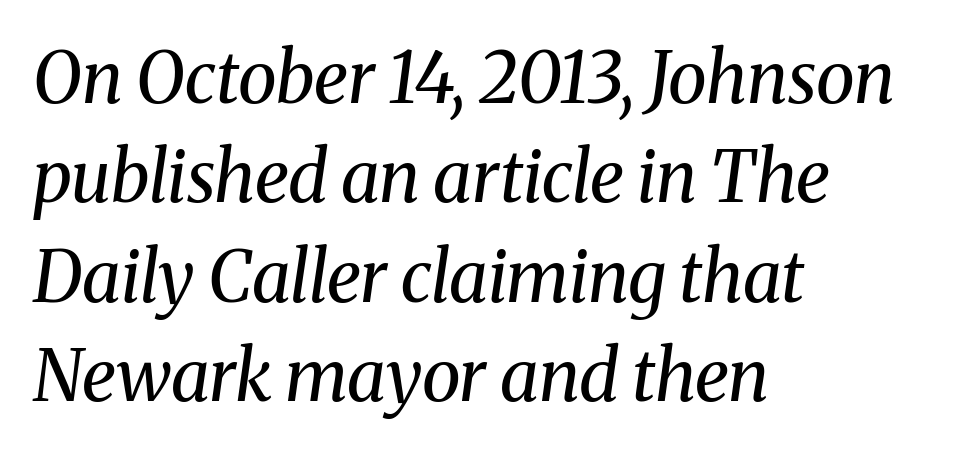
{"serif": "yes", "italic": "yes", "lean": "right", "slant_degrees": 8, "bold": "no", "weight": "regular", "width": "normal", "stroke_contrast": "medium", "x_height": "medium", "monospaced": "no", "underline": "no", "align": "left", "line_spacing": "normal", "line_spacing_ratio": 1.4, "letter_spacing": "normal", "letter_spacing_em": 0.0, "glyph_px": 71}
